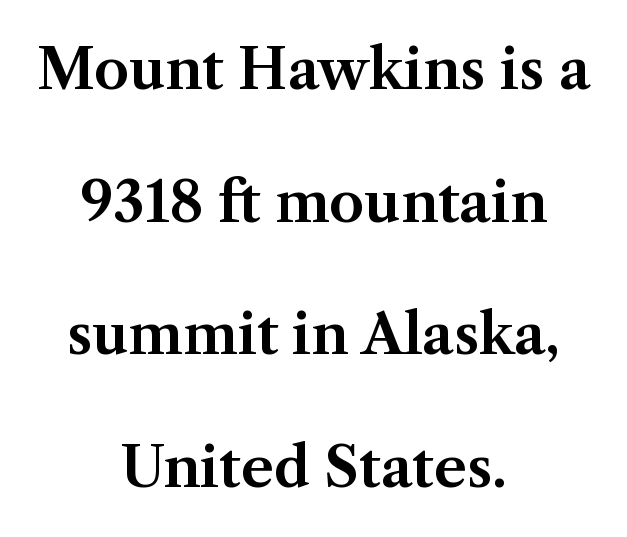
Loosely led — the rows are spread out. Leftover space on each line is divided equally before and after the words. Vertical strokes here are truly vertical. Is this a fixed-width face? No — the glyphs have proportional, varying widths.
